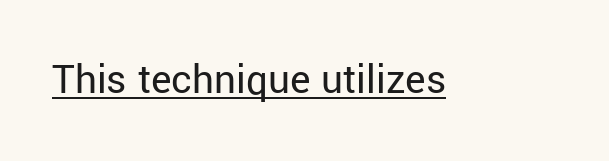
There is no visible air inserted between adjacent glyphs. When letters stand straight like this, we call the style roman or upright. Spacing verdict: proportional, widths tailored to each character. Check the space under the baseline: a stroke is drawn there. Type style note: lacks serifs.
